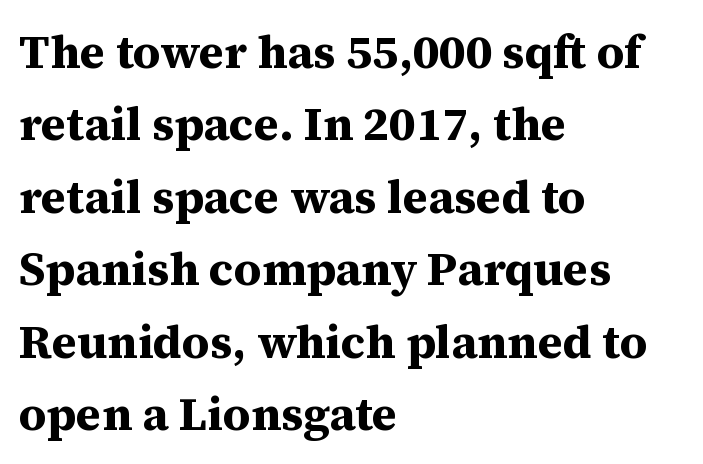
Q: Is the text bold? A: Yes.
Q: Is the text italic (slanted)? A: No, it is upright.
Q: Is the typeface a serif or a sans-serif typeface? A: Serif.
Q: Is the text underlined? A: No.
Q: How is the paragraph aligned? A: Left-aligned.
Q: Is the spacing between letters normal or unusually wide? A: Normal.
Q: Is the spacing between lines tight, normal or loose? A: Normal.
Q: Width (condensed, normal, or wide)? A: Normal.
Q: Stroke contrast? A: Medium.
Q: x-height? A: Medium.
Q: Monospaced? A: No.
